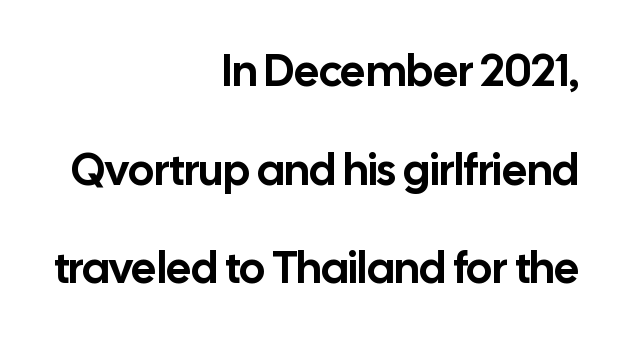
{"serif": "no", "italic": "no", "width": "normal", "stroke_contrast": "low", "x_height": "medium", "monospaced": "no", "underline": "no", "align": "right", "line_spacing": "loose", "line_spacing_ratio": 2.24, "letter_spacing": "normal", "letter_spacing_em": 0.0, "glyph_px": 44}
